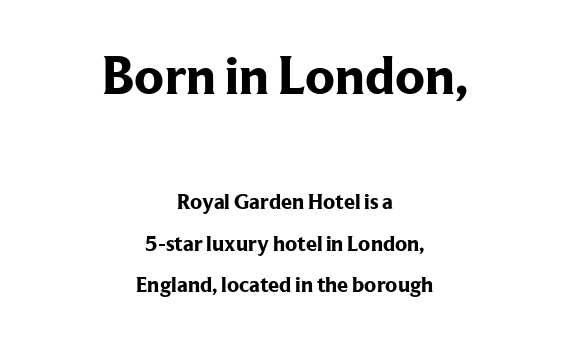
Rendered with straight, roman letterforms. The line texture is even and compact thanks to regular tracking. Here the designer chose a conventional face with non-uniform glyph widths. If you squint, the top block still reads clearly — it's the larger of the two.
